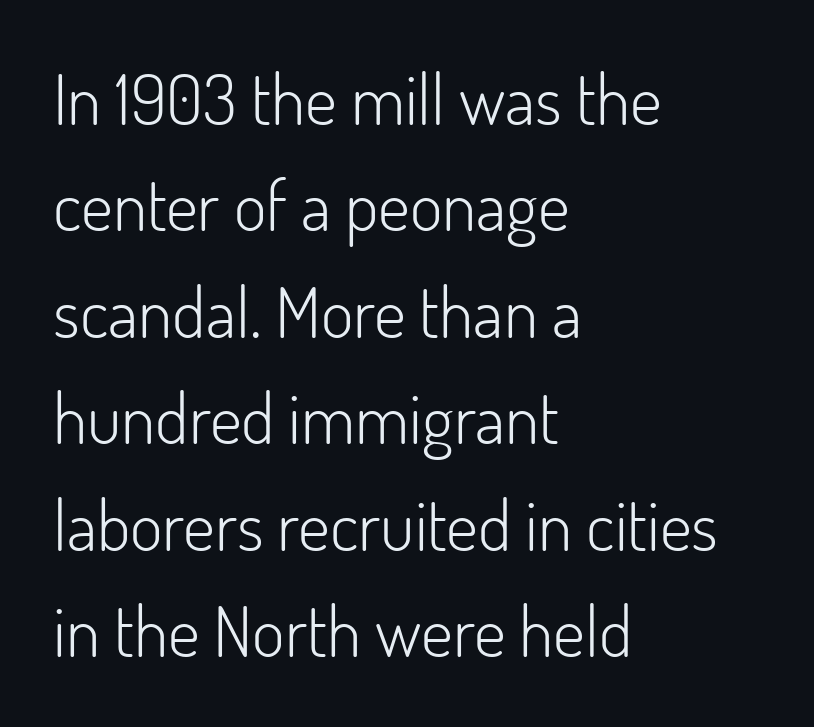
The image shows 70 px light sans-serif type, upright; set left-aligned, normal line spacing (1.52x), normal letter spacing, not underlined; low stroke contrast and a small x-height.
